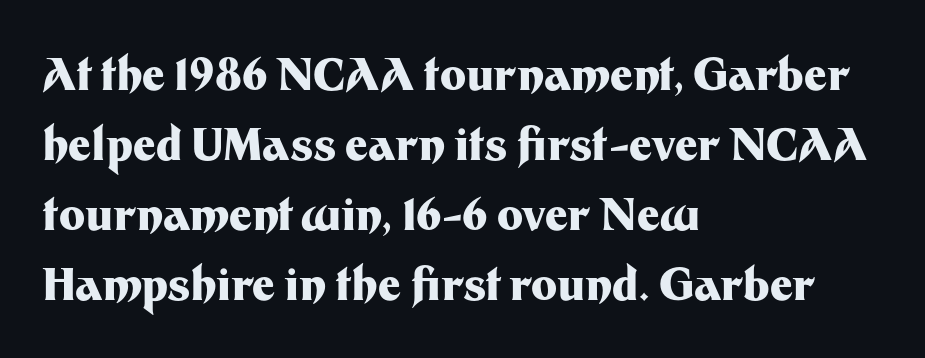
{"serif": "no", "italic": "no", "bold": "yes", "weight": "heavy", "width": "normal", "stroke_contrast": "medium", "x_height": "medium", "monospaced": "no", "underline": "no", "align": "left", "line_spacing": "normal", "line_spacing_ratio": 1.59, "letter_spacing": "normal", "letter_spacing_em": 0.0, "glyph_px": 44}
